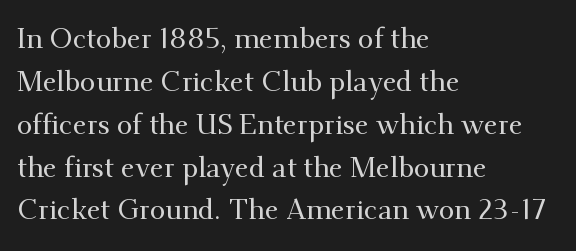
The space between consecutive lines is moderate. The passage shown is typed in a proportional face where columns would drift. Inter-character spacing is left at the font's built-in metrics. If you drew a ruler down the left edge, every line would touch it. The characters display serif detailing at their extremities. The strip under each line holds only bare page.
